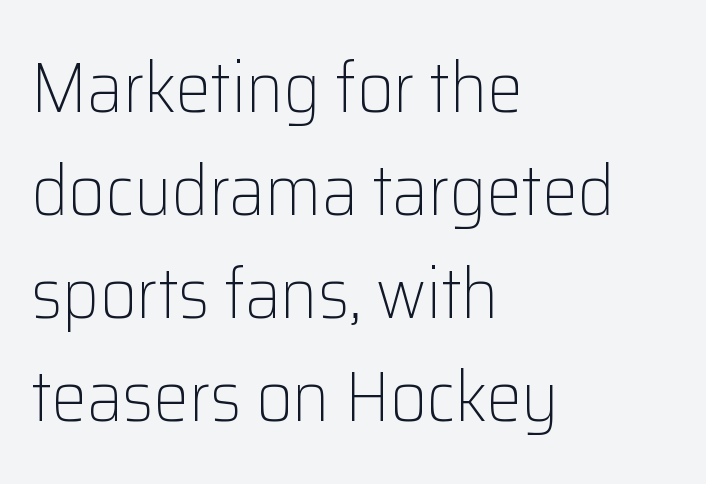
Q: Is the text bold? A: No.
Q: Is the text italic (slanted)? A: No, it is upright.
Q: Is the typeface a serif or a sans-serif typeface? A: Sans-serif.
Q: Is the text underlined? A: No.
Q: How is the paragraph aligned? A: Left-aligned.
Q: Is the spacing between letters normal or unusually wide? A: Normal.
Q: Is the spacing between lines tight, normal or loose? A: Normal.
Q: Width (condensed, normal, or wide)? A: Normal.
Q: Stroke contrast? A: Low.
Q: x-height? A: Medium.
Q: Monospaced? A: No.
